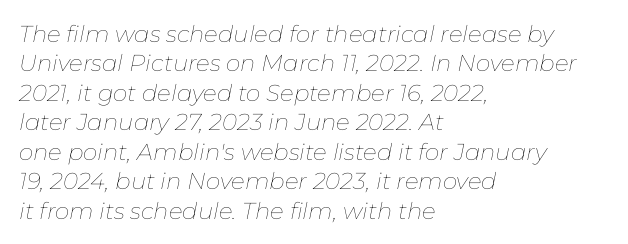
Q: Is the text bold? A: No.
Q: Is the text italic (slanted)? A: Yes, it leans right by about 11 degrees.
Q: Is the text underlined? A: No.
Q: How is the paragraph aligned? A: Left-aligned.
Q: Is the spacing between letters normal or unusually wide? A: Normal.
Q: Is the spacing between lines tight, normal or loose? A: Normal.
